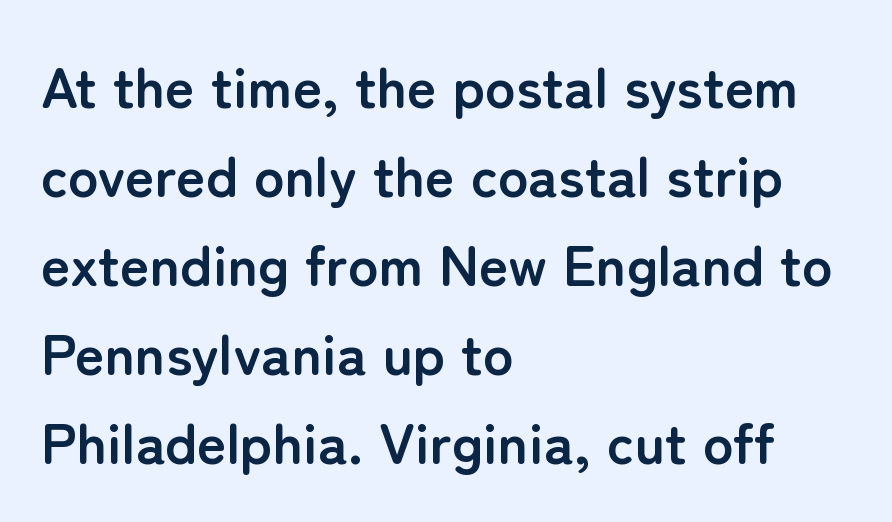
Q: Is the text bold? A: Yes.
Q: Is the text italic (slanted)? A: No, it is upright.
Q: Is the typeface a serif or a sans-serif typeface? A: Sans-serif.
Q: Is the text underlined? A: No.
Q: How is the paragraph aligned? A: Left-aligned.
Q: Is the spacing between letters normal or unusually wide? A: Normal.
Q: Is the spacing between lines tight, normal or loose? A: Normal.
Q: Width (condensed, normal, or wide)? A: Normal.
Q: Stroke contrast? A: Low.
Q: x-height? A: Medium.
Q: Monospaced? A: No.
